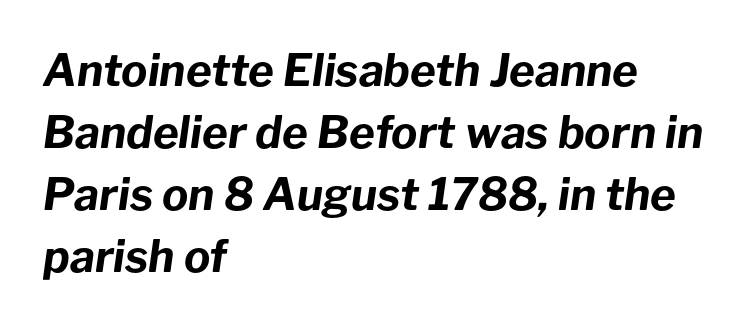
The image shows 44 px bold type, italic (leaning right); set left-aligned, normal line spacing (1.41x), normal letter spacing, not underlined; low stroke contrast and a medium x-height.
